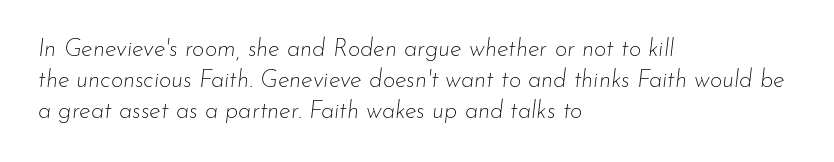
{"italic": "yes", "lean": "right", "slant_degrees": 7, "bold": "no", "underline": "no", "align": "left", "line_spacing": "normal", "line_spacing_ratio": 1.29, "letter_spacing": "normal", "letter_spacing_em": 0.0, "glyph_px": 24}
